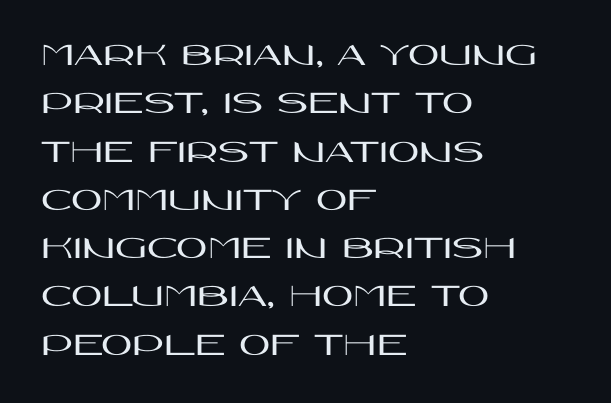
Regarding leading, the lines here are spaced in the standard way. Does the lettering tilt? It doesn't — this is upright. Characters follow at the spacing the type designer built in. The letters advance in unequal steps, a hallmark of proportional type.
